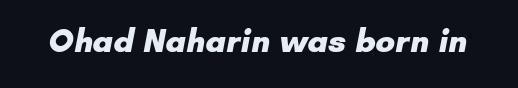
The image shows 33 px heavy sans-serif type; set normal letter spacing, not underlined; low stroke contrast and a small x-height.
